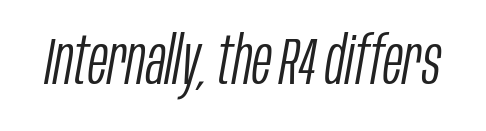
The image shows 66 px light, condensed type, italic (leaning right); set normal letter spacing, not underlined; low stroke contrast and a large x-height.
